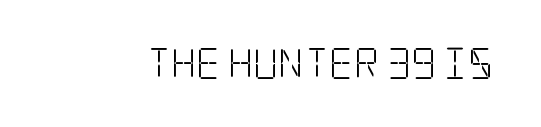
{"serif": "yes", "italic": "no", "bold": "no", "weight": "light", "width": "condensed", "stroke_contrast": "low", "x_height": "large", "underline": "no", "letter_spacing": "normal", "letter_spacing_em": 0.0, "glyph_px": 31}
